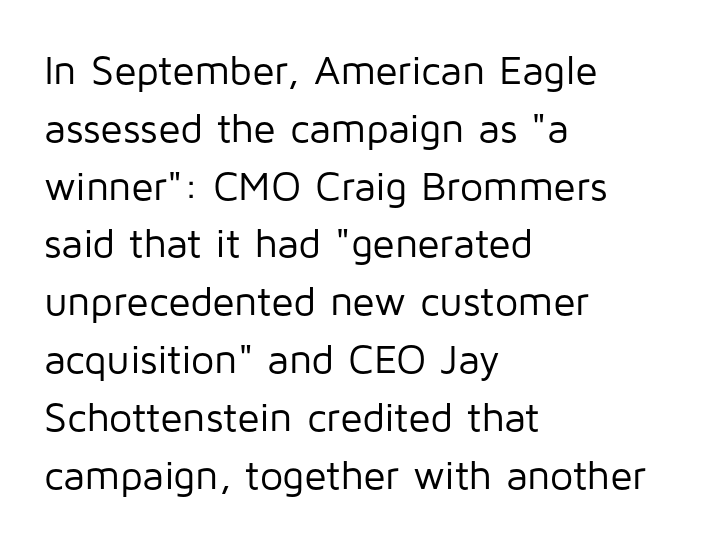
Q: Is the text bold? A: No.
Q: Is the text italic (slanted)? A: No, it is upright.
Q: Is the typeface a serif or a sans-serif typeface? A: Sans-serif.
Q: Is the text underlined? A: No.
Q: How is the paragraph aligned? A: Left-aligned.
Q: Is the spacing between letters normal or unusually wide? A: Normal.
Q: Is the spacing between lines tight, normal or loose? A: Normal.
Q: Width (condensed, normal, or wide)? A: Normal.
Q: Stroke contrast? A: Low.
Q: x-height? A: Medium.
Q: Monospaced? A: No.
